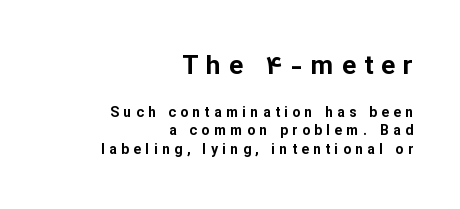
The image shows 26 px bold type, upright; set right-aligned, normal line spacing (1.31x), unusually wide letter spacing (+0.32 em), not underlined; the first (top) block is 1.86x larger.
